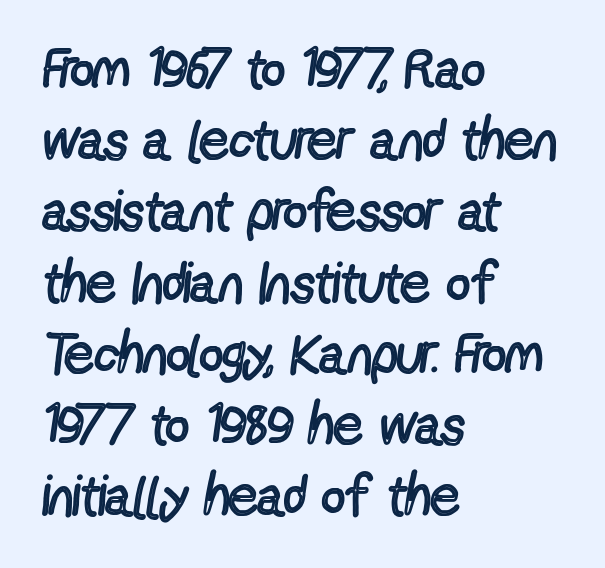
Q: Is the text bold? A: No.
Q: Is the typeface a serif or a sans-serif typeface? A: Sans-serif.
Q: Is the text underlined? A: No.
Q: How is the paragraph aligned? A: Left-aligned.
Q: Is the spacing between letters normal or unusually wide? A: Normal.
Q: Is the spacing between lines tight, normal or loose? A: Normal.
Q: Width (condensed, normal, or wide)? A: Condensed.
Q: x-height? A: Medium.
Q: Monospaced? A: No.
